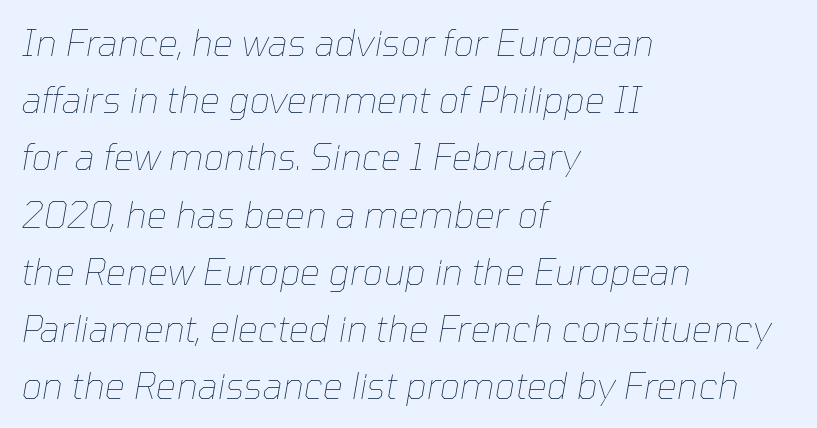
{"italic": "yes", "lean": "right", "slant_degrees": 10, "bold": "no", "weight": "thin", "width": "normal", "stroke_contrast": "low", "x_height": "medium", "monospaced": "no", "underline": "no", "align": "left", "line_spacing": "normal", "line_spacing_ratio": 1.59, "letter_spacing": "normal", "letter_spacing_em": 0.0, "glyph_px": 36}
